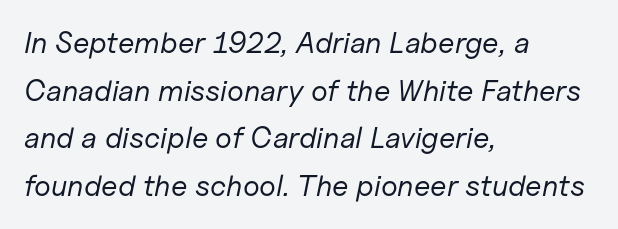
{"italic": "yes", "lean": "right", "slant_degrees": 11, "bold": "no", "weight": "regular", "width": "normal", "stroke_contrast": "low", "x_height": "medium", "monospaced": "no", "underline": "no", "align": "left", "line_spacing": "normal", "line_spacing_ratio": 1.59, "letter_spacing": "normal", "letter_spacing_em": 0.0, "glyph_px": 30}
